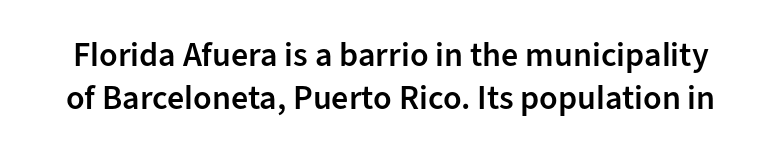
Q: Is the text bold? A: Semi-bold.
Q: Is the text italic (slanted)? A: No, it is upright.
Q: Is the typeface a serif or a sans-serif typeface? A: Sans-serif.
Q: Is the text underlined? A: No.
Q: Is the spacing between letters normal or unusually wide? A: Normal.
Q: Is the spacing between lines tight, normal or loose? A: Normal.
Q: Width (condensed, normal, or wide)? A: Normal.
Q: Stroke contrast? A: Low.
Q: x-height? A: Medium.
Q: Monospaced? A: No.
